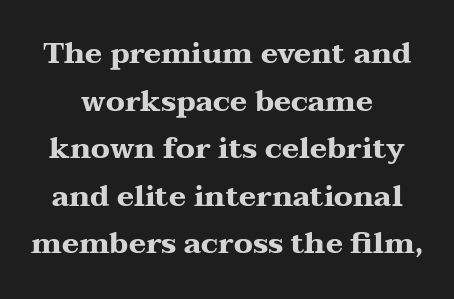
The image shows 29 px heavy, wide serif type, upright; set centered, normal line spacing (1.64x), normal letter spacing, not underlined; medium stroke contrast and a medium x-height.
